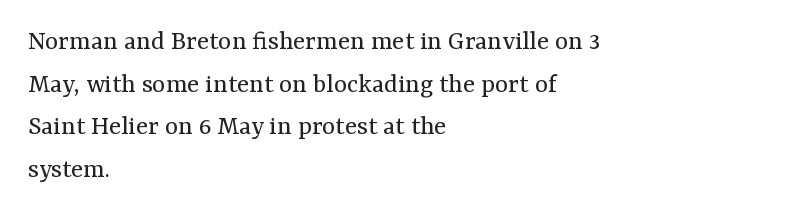
The image shows 28 px regular-weight serif type, upright; set left-aligned, normal line spacing (1.52x), normal letter spacing, not underlined; medium stroke contrast and a medium x-height.
